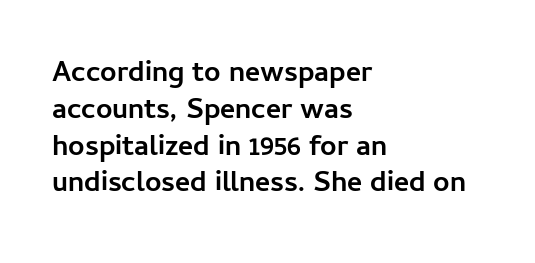
{"serif": "no", "italic": "no", "bold": "yes", "weight": "semibold", "width": "normal", "stroke_contrast": "low", "x_height": "medium", "monospaced": "no", "underline": "no", "align": "left", "line_spacing": "normal", "line_spacing_ratio": 1.27, "letter_spacing": "normal", "letter_spacing_em": 0.0, "glyph_px": 29}
